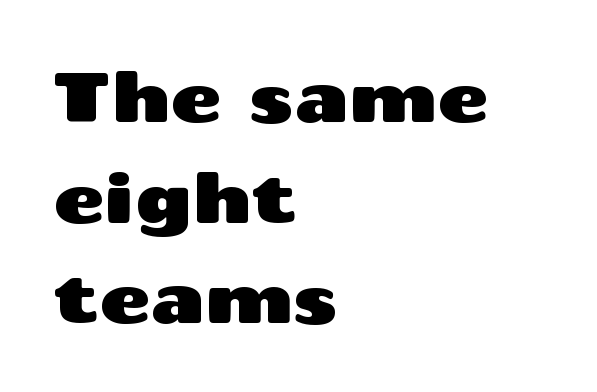
Q: Is the text italic (slanted)? A: No, it is upright.
Q: Is the typeface a serif or a sans-serif typeface? A: Sans-serif.
Q: Is the text underlined? A: No.
Q: How is the paragraph aligned? A: Left-aligned.
Q: Is the spacing between letters normal or unusually wide? A: Normal.
Q: Is the spacing between lines tight, normal or loose? A: Normal.
Q: Width (condensed, normal, or wide)? A: Wide.
Q: Stroke contrast? A: Medium.
Q: x-height? A: Medium.
Q: Monospaced? A: No.
